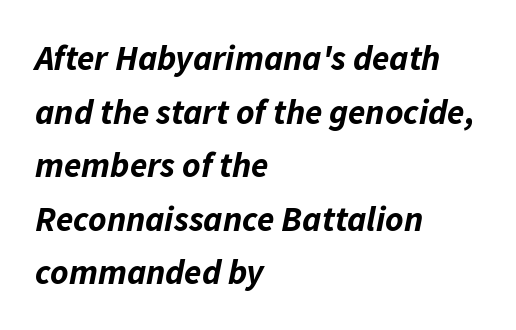
Does extra space separate the letters? No, they use regular spacing. The words here are not underlined. The designer left line spacing at the default. This is heavy type, rendered in bold. If you drew a line through each stem, it would be angled. The face used here is proportionally spaced, like ordinary book or web type.
